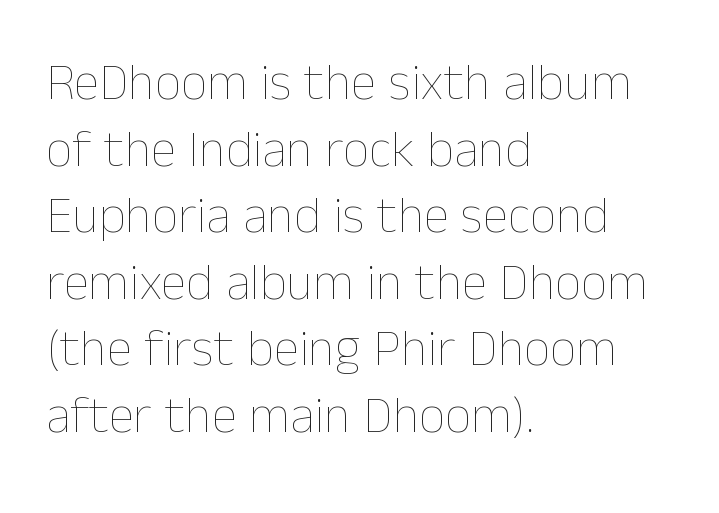
Posture: upright roman. Baseline-to-baseline distance is the conventional proportion of letter height. Weight class: somewhere from thin through regular. No extra tracking has been applied to these lines.
